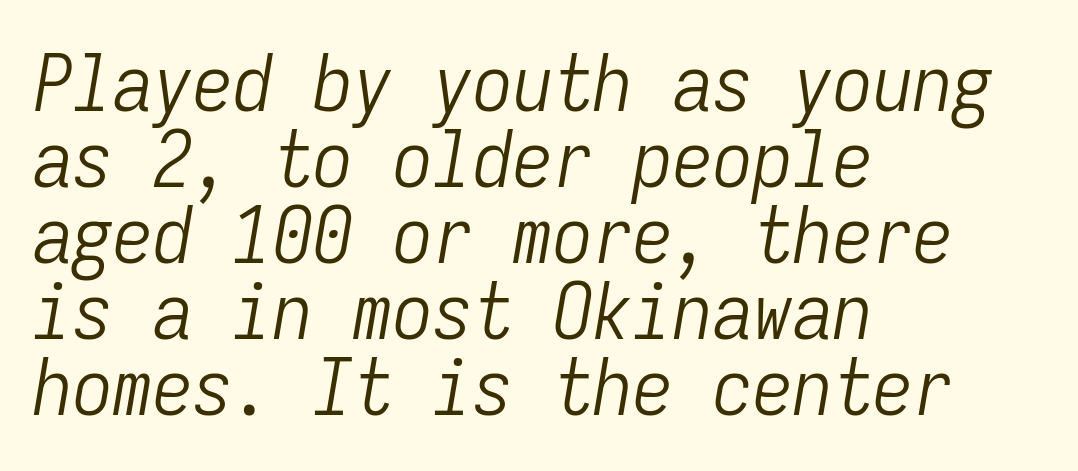
Here the designer chose a console-style face with uniform glyph widths. This rendering uses left alignment, leaving the right contour irregular. The characters are drawn with everyday or finer stroke widths. Plain, unruled lines of type.
